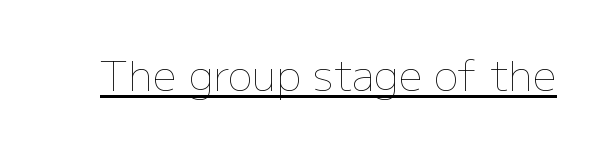
Q: Is the text bold? A: No.
Q: Is the text italic (slanted)? A: No, it is upright.
Q: Is the text underlined? A: Yes.
Q: Is the spacing between letters normal or unusually wide? A: Normal.
Q: Width (condensed, normal, or wide)? A: Normal.
Q: Stroke contrast? A: Low.
Q: x-height? A: Medium.
Q: Monospaced? A: No.
